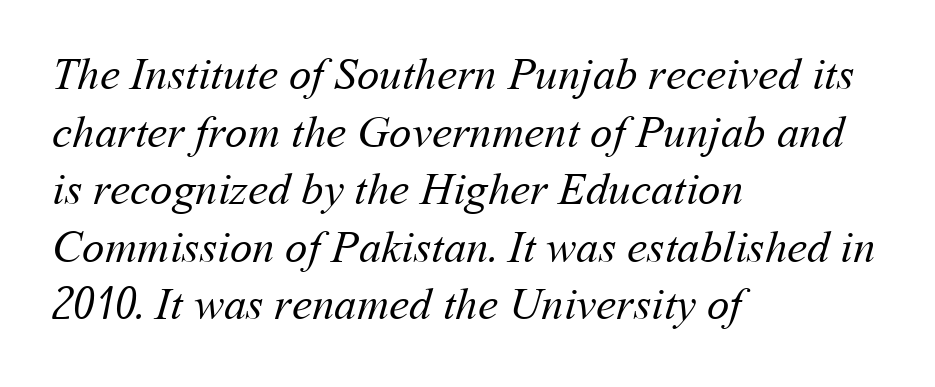
A student would call this left alignment; a typographer would say flush left, rag right. Tracking here is standard; glyphs follow each other at the usual distance. Type without underlining. You could not count columns in this text — the font is proportionally spaced.
